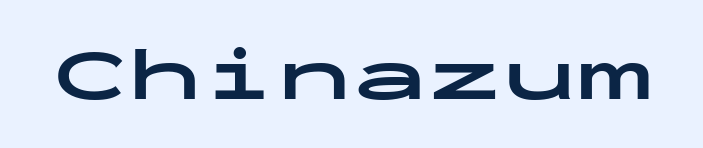
The image shows 75 px bold, wide sans-serif type, upright, monospaced; set normal letter spacing, not underlined; low stroke contrast and a medium x-height.
